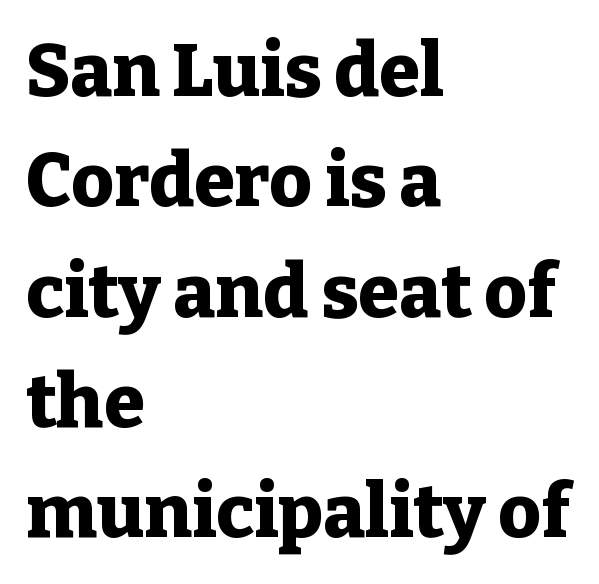
Chunky letters — that's bold for sure. The block of text has a typical density, with ordinary space between rows. Notice how the passage keeps a crisp vertical edge on the left only. The tracking reads as untouched default to a designer's eye.
